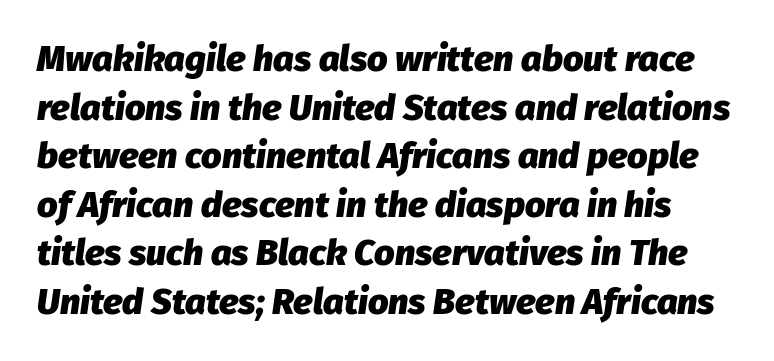
{"italic": "yes", "lean": "right", "slant_degrees": 8, "bold": "yes", "weight": "heavy", "width": "normal", "stroke_contrast": "low", "x_height": "medium", "monospaced": "no", "underline": "no", "line_spacing": "normal", "line_spacing_ratio": 1.35, "letter_spacing": "normal", "letter_spacing_em": 0.0, "glyph_px": 36}
